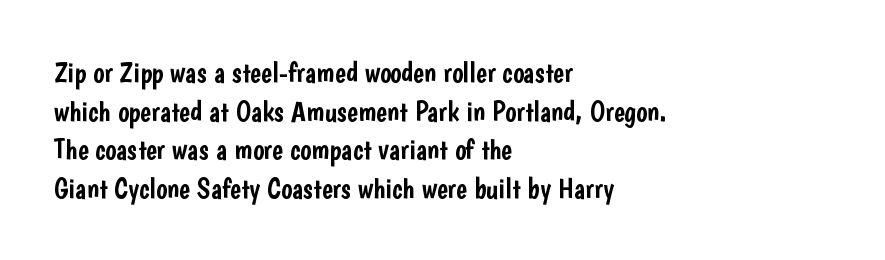
Does extra space separate the letters? No, they use regular spacing. Check where the strokes stop: nothing finishes them off — pure sans. Posture: upright roman. Baseline-to-baseline distance is the conventional proportion of letter height.
